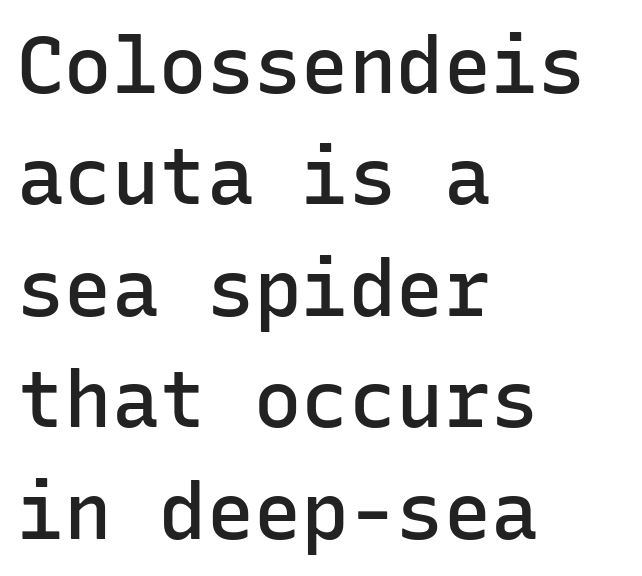
The font family rendered here belongs to the sans-serif group. Each letter, wide or thin by design, is forced into the same width here. Descender tails drop into unmarked territory. What's the leading like? Ordinary, nothing unusual.
